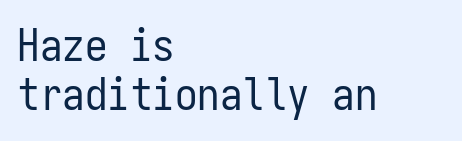
Any mark beneath the type? The region is blank. These glyphs show unthickened strokes, regular width or finer. Baseline-to-baseline distance is barely more than the letter height. Does the lettering tilt? It doesn't — this is upright.
